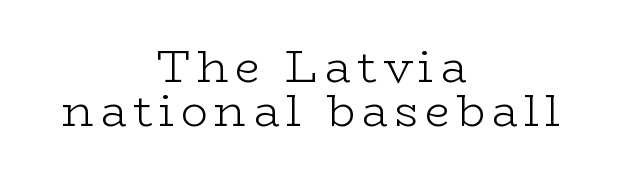
The image shows 45 px light, wide serif type, upright; set centered, tight line spacing (0.98x), not underlined; low stroke contrast and a medium x-height.
